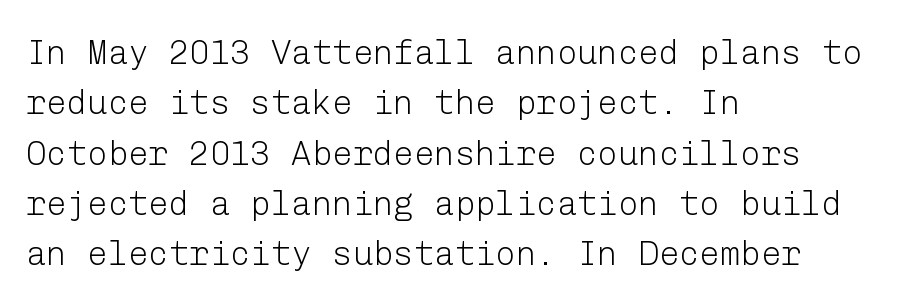
{"serif": "no", "italic": "no", "bold": "no", "weight": "light", "width": "normal", "stroke_contrast": "low", "x_height": "medium", "underline": "no", "align": "left", "line_spacing": "normal", "line_spacing_ratio": 1.48, "letter_spacing": "normal", "letter_spacing_em": 0.0, "glyph_px": 34}
